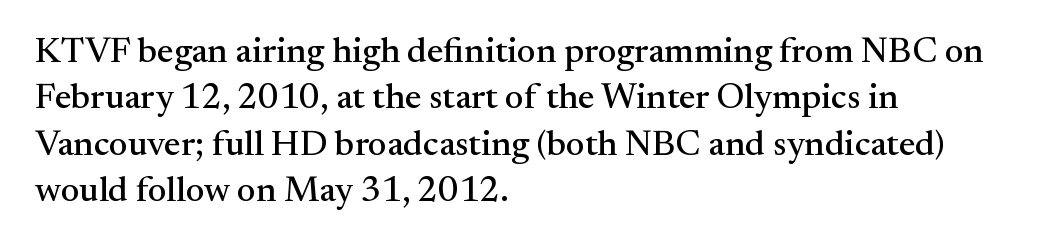
The image shows 36 px serif type, upright; set left-aligned, normal line spacing (1.29x), normal letter spacing, not underlined; medium stroke contrast and a small x-height.
